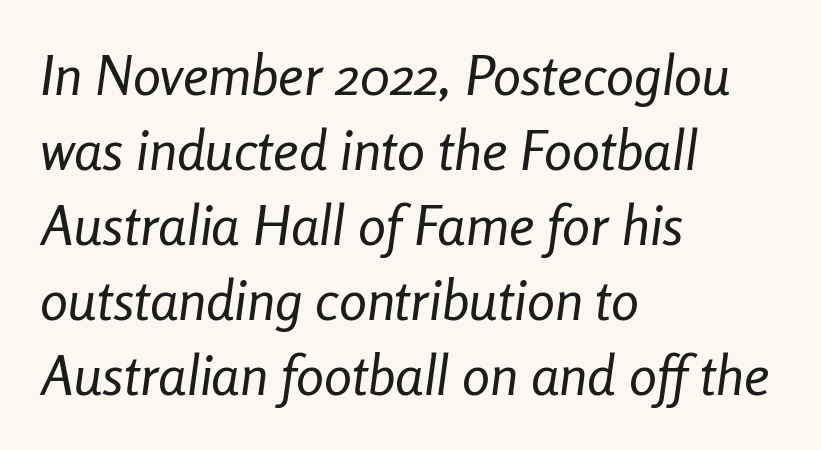
{"italic": "yes", "lean": "right", "slant_degrees": 8, "bold": "no", "weight": "regular", "width": "condensed", "stroke_contrast": "low", "x_height": "medium", "monospaced": "no", "underline": "no", "align": "left", "line_spacing": "normal", "line_spacing_ratio": 1.34, "letter_spacing": "normal", "letter_spacing_em": 0.0, "glyph_px": 56}
